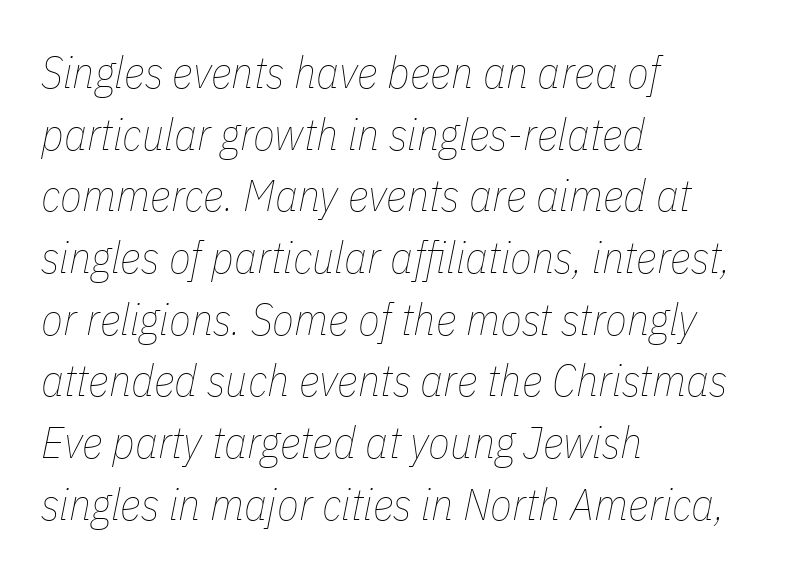
The paragraph shown leans on its left margin. Short note: letters normally spaced. On a weight scale, this lands at 450 or below. Character widths vary here, with narrow letters taking less room than wide ones. Every character sits at an angle, as italics do.
